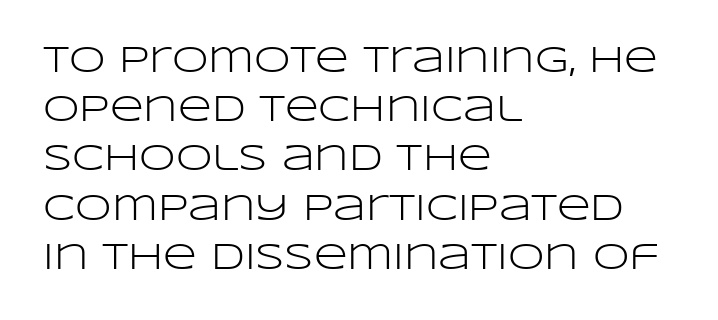
The image shows 37 px light, wide sans-serif type, upright; set left-aligned, normal line spacing (1.33x), normal letter spacing, not underlined; low stroke contrast and a large x-height.
